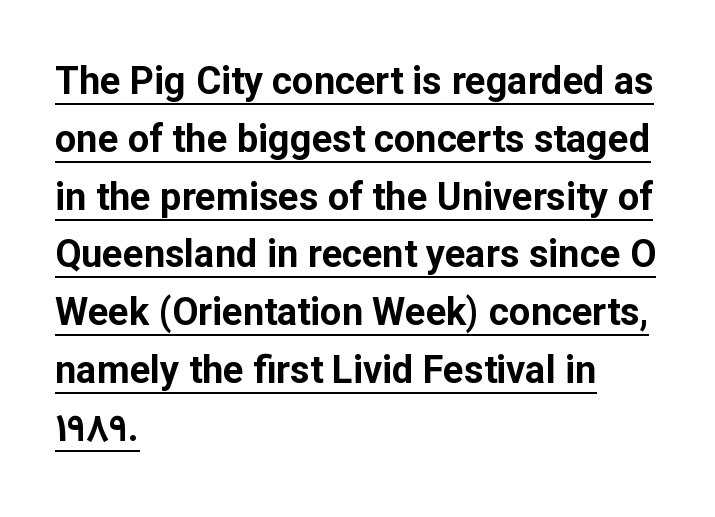
The image shows 38 px bold sans-serif type, upright; set left-aligned, normal line spacing (1.52x), normal letter spacing, underlined; low stroke contrast and a medium x-height.
